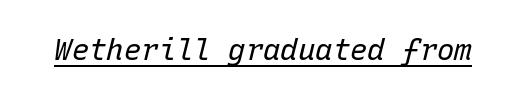
Q: Is the text bold? A: No.
Q: Is the text italic (slanted)? A: Yes, it leans right by about 15 degrees.
Q: Is the text underlined? A: Yes.
Q: Is the spacing between letters normal or unusually wide? A: Normal.
Q: Width (condensed, normal, or wide)? A: Normal.
Q: Stroke contrast? A: Low.
Q: x-height? A: Medium.
Q: Monospaced? A: Yes.
